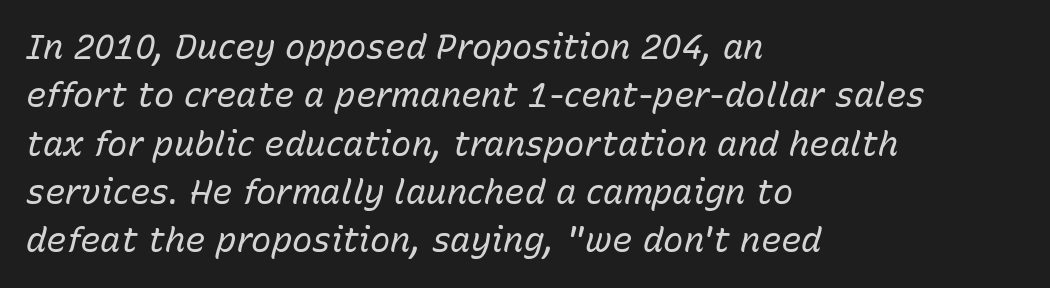
Q: Is the text bold? A: No.
Q: Is the text italic (slanted)? A: Yes, it leans right by about 15 degrees.
Q: Is the text underlined? A: No.
Q: How is the paragraph aligned? A: Left-aligned.
Q: Is the spacing between letters normal or unusually wide? A: Normal.
Q: Is the spacing between lines tight, normal or loose? A: Normal.
Q: Width (condensed, normal, or wide)? A: Normal.
Q: Stroke contrast? A: Low.
Q: x-height? A: Medium.
Q: Monospaced? A: No.
